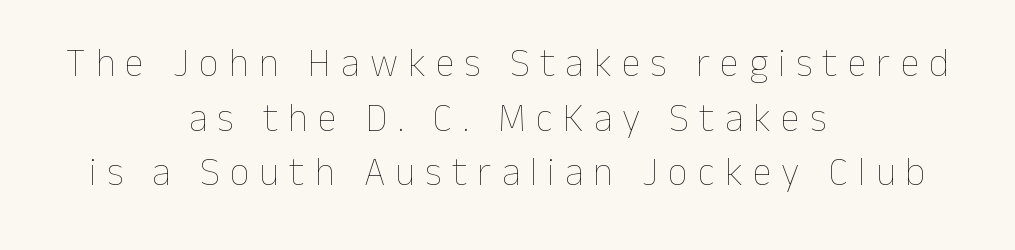
Q: Is the text bold? A: No.
Q: Is the text italic (slanted)? A: No, it is upright.
Q: Is the text underlined? A: No.
Q: How is the paragraph aligned? A: Centered.
Q: Is the spacing between letters normal or unusually wide? A: Unusually wide.
Q: Is the spacing between lines tight, normal or loose? A: Normal.
Q: Width (condensed, normal, or wide)? A: Normal.
Q: Stroke contrast? A: Low.
Q: x-height? A: Medium.
Q: Monospaced? A: No.
